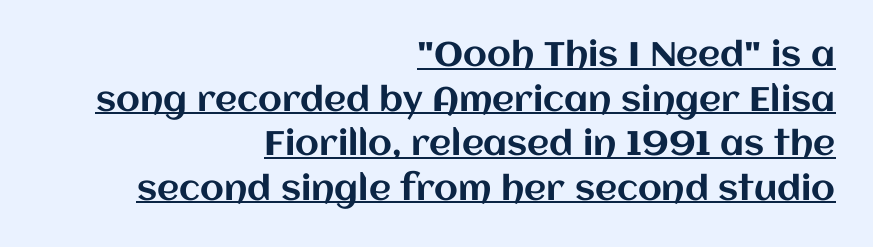
{"italic": "no", "width": "normal", "stroke_contrast": "medium", "x_height": "large", "monospaced": "no", "underline": "yes", "align": "right", "line_spacing": "normal", "line_spacing_ratio": 1.31, "letter_spacing": "normal", "letter_spacing_em": 0.0, "glyph_px": 34}
